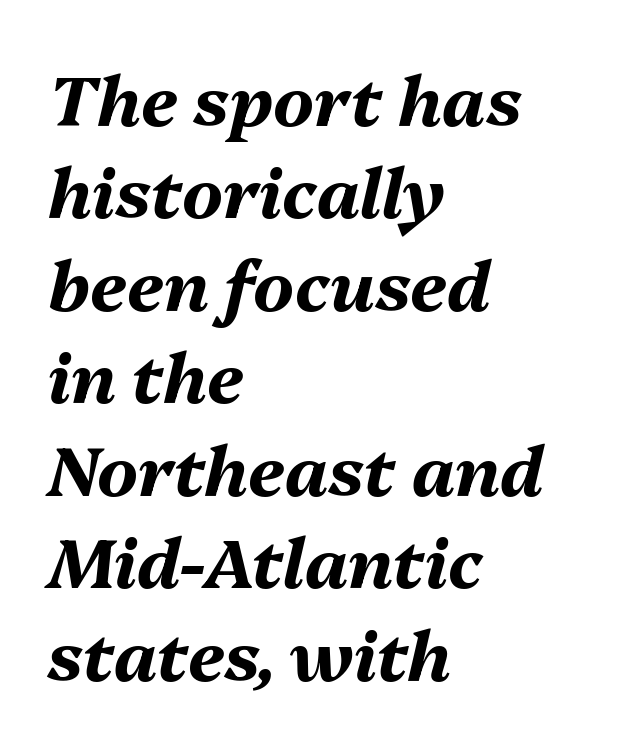
Q: Is the text bold? A: Yes.
Q: Is the text italic (slanted)? A: Yes, it leans right by about 13 degrees.
Q: Is the text underlined? A: No.
Q: How is the paragraph aligned? A: Left-aligned.
Q: Is the spacing between letters normal or unusually wide? A: Normal.
Q: Is the spacing between lines tight, normal or loose? A: Normal.
Q: Width (condensed, normal, or wide)? A: Normal.
Q: Stroke contrast? A: Medium.
Q: x-height? A: Medium.
Q: Monospaced? A: No.
